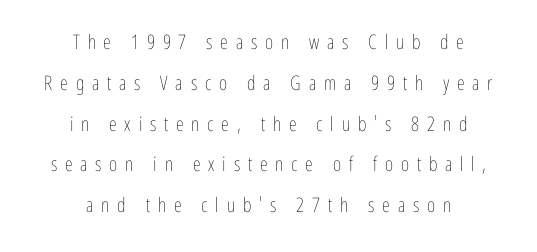
{"italic": "no", "bold": "no", "underline": "no", "align": "center", "line_spacing": "loose", "line_spacing_ratio": 2.04, "letter_spacing": "wide", "letter_spacing_em": 0.39, "glyph_px": 20}
